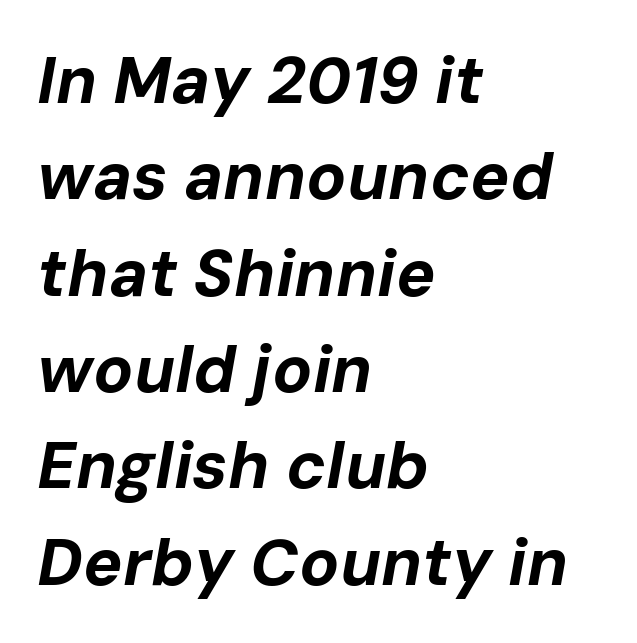
The image shows 66 px bold type, italic (leaning right); set left-aligned, normal line spacing (1.46x), normal letter spacing, not underlined; low stroke contrast and a medium x-height.
